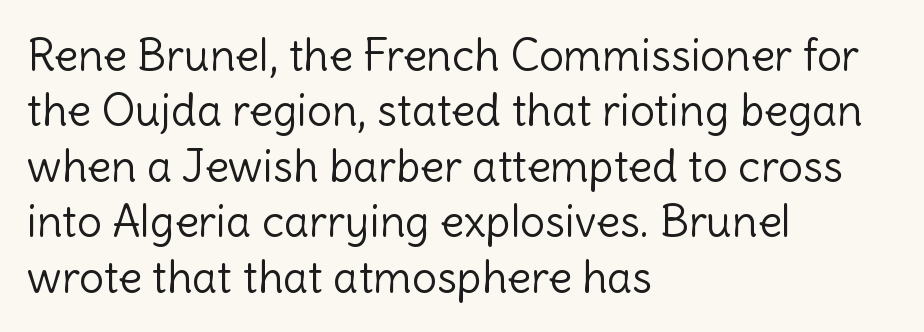
Note the varied advance widths — an 'i' is clearly narrower than an 'm'. The tracking reads as untouched default to a designer's eye. To sum up the face: it is a sans, with no serifs. The foot of each line stays bare and open. Normally led — the rows are evenly, conventionally spaced. Nothing heavy about these letters — not bold at all.
